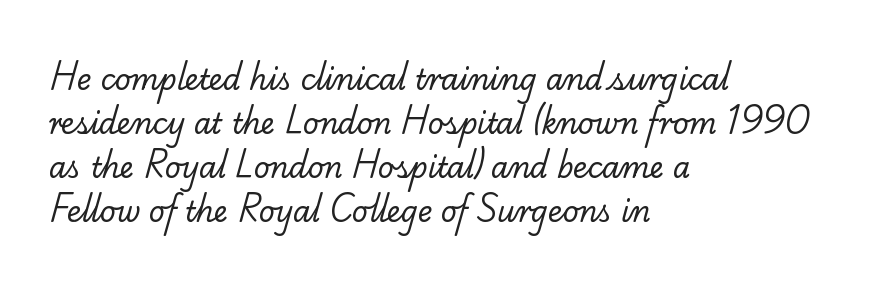
The image shows 28 px regular-weight type; set left-aligned, normal line spacing (1.57x), normal letter spacing, not underlined; low stroke contrast and a small x-height.
